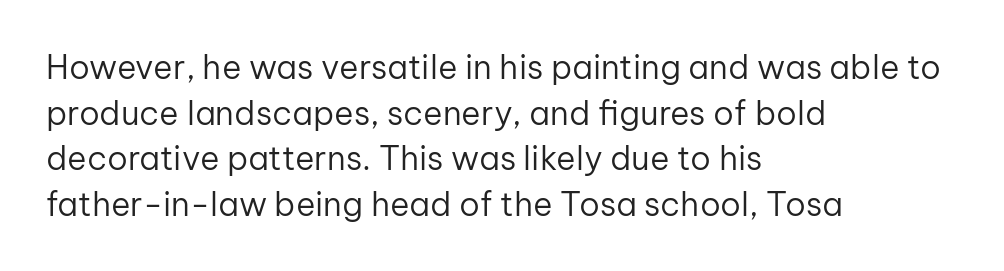
Observe the absence of serifs on each vertical stroke in this sample. These lines are rendered in a variable-pitch font. Rows of type keep a routine distance in the vertical direction. Stems here are at most as thick as an everyday book face. Every character sits straight up, as roman type does.
